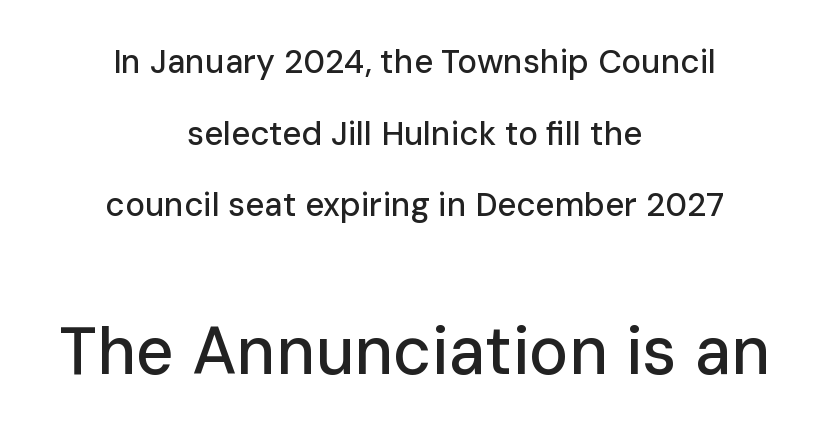
{"serif": "no", "italic": "no", "width": "normal", "stroke_contrast": "low", "x_height": "medium", "monospaced": "no", "underline": "no", "align": "center", "line_spacing": "loose", "line_spacing_ratio": 2.17, "letter_spacing": "normal", "letter_spacing_em": 0.0, "larger_block": "second", "size_ratio": 2.0, "glyph_px": 66}
